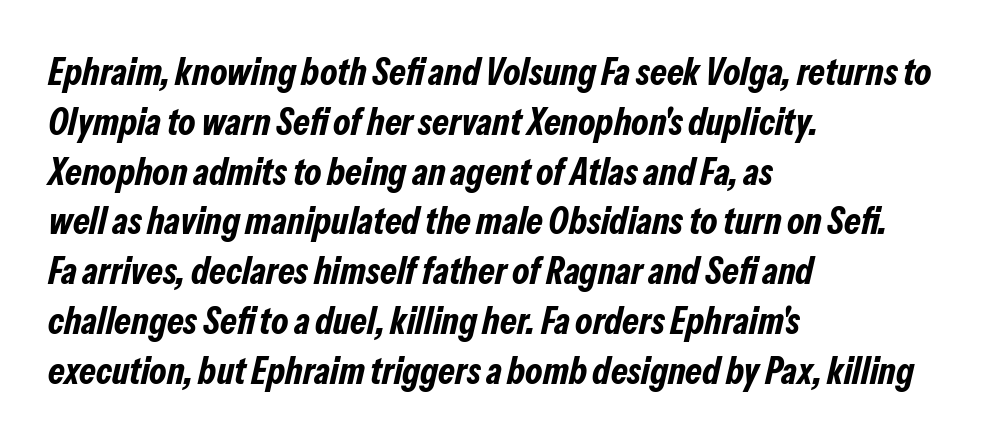
A classic flush-left, rag-right setting is used for this passage. Chunky letters — that's bold for sure. Vertically, the passage feels balanced, rows spaced as you'd expect. Default kerning and tracking; the words read as compact shapes.
